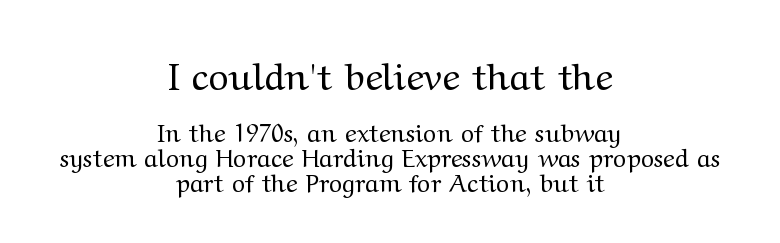
{"serif": "yes", "italic": "no", "bold": "no", "weight": "regular", "width": "wide", "stroke_contrast": "medium", "x_height": "medium", "monospaced": "no", "underline": "no", "align": "center", "line_spacing": "tight", "line_spacing_ratio": 1.0, "letter_spacing": "normal", "letter_spacing_em": 0.0, "larger_block": "first", "size_ratio": 1.52, "glyph_px": 38}
